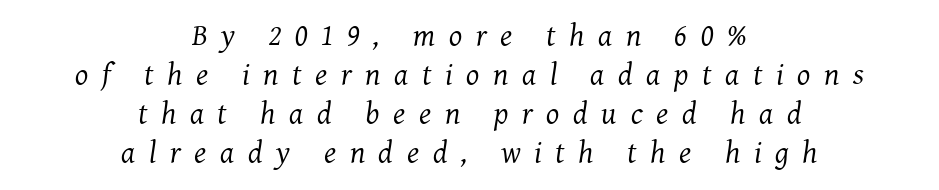
Q: Is the text bold? A: No.
Q: Is the text italic (slanted)? A: Yes, it leans right by about 7 degrees.
Q: Is the typeface a serif or a sans-serif typeface? A: Serif.
Q: Is the text underlined? A: No.
Q: How is the paragraph aligned? A: Centered.
Q: Is the spacing between letters normal or unusually wide? A: Unusually wide.
Q: Is the spacing between lines tight, normal or loose? A: Normal.
Q: Width (condensed, normal, or wide)? A: Normal.
Q: Stroke contrast? A: Medium.
Q: x-height? A: Medium.
Q: Monospaced? A: No.
